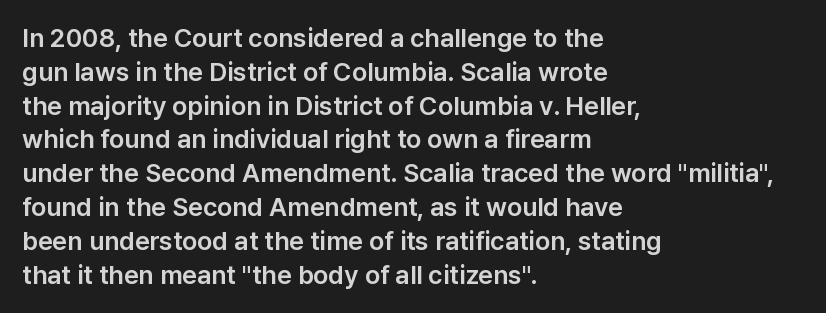
The ragged edge is on the right, which tells us the setting is flush left. How would I describe the line gaps? Plain and ordinary. This is the regular roman posture of the typeface. Only glyphs here, with clear space below each row.
